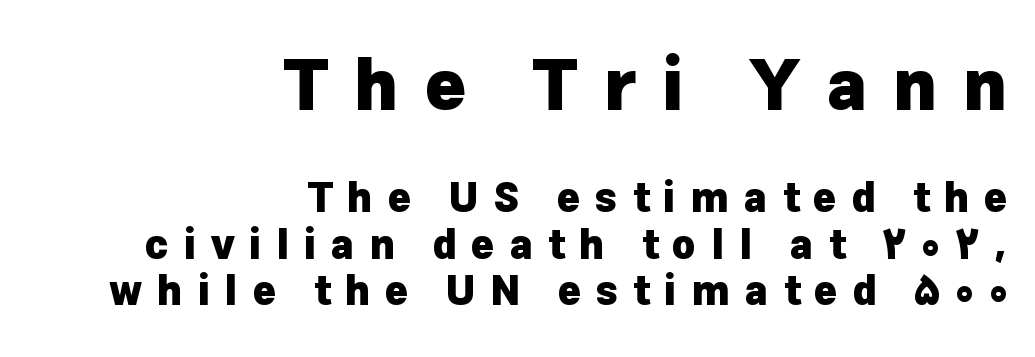
Font category for this specimen: sans-serif. Size hierarchy here favors the leading block over the trailing one. The ragged edge is on the left, which tells us the setting is flush right. The rendering inserts visible extra space after every character.
